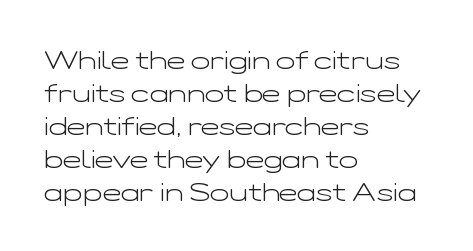
{"italic": "no", "bold": "no", "underline": "no", "align": "left", "line_spacing": "normal", "line_spacing_ratio": 1.32, "letter_spacing": "normal", "letter_spacing_em": 0.0, "glyph_px": 25}
